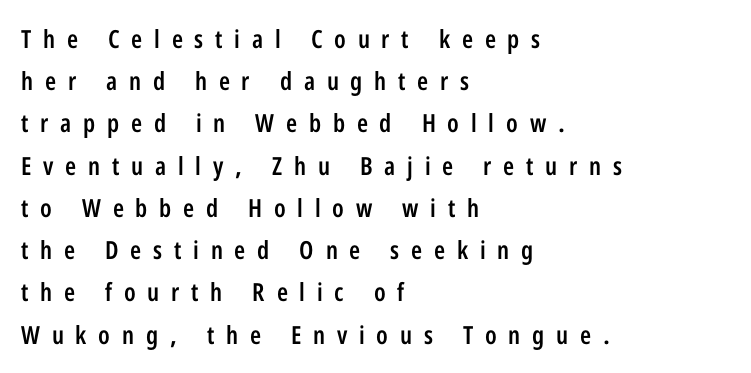
Q: Is the text bold? A: Semi-bold.
Q: Is the text italic (slanted)? A: No, it is upright.
Q: Is the text underlined? A: No.
Q: How is the paragraph aligned? A: Left-aligned.
Q: Is the spacing between letters normal or unusually wide? A: Unusually wide.
Q: Is the spacing between lines tight, normal or loose? A: Normal.
